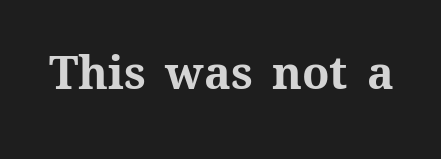
Q: Is the text bold? A: Yes.
Q: Is the text italic (slanted)? A: No, it is upright.
Q: Is the text underlined? A: No.
Q: Is the spacing between letters normal or unusually wide? A: Normal.
Q: Width (condensed, normal, or wide)? A: Normal.
Q: Stroke contrast? A: Medium.
Q: x-height? A: Medium.
Q: Monospaced? A: No.
